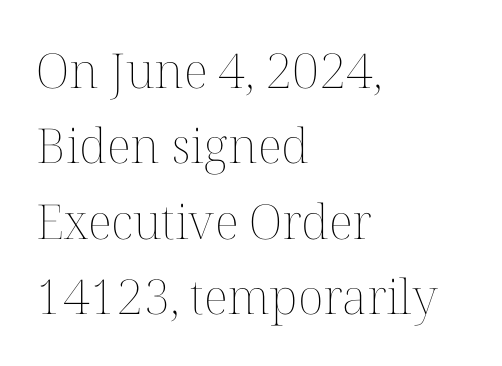
{"italic": "no", "bold": "no", "weight": "thin", "width": "normal", "stroke_contrast": "medium", "x_height": "medium", "monospaced": "no", "underline": "no", "align": "left", "line_spacing": "normal", "line_spacing_ratio": 1.57, "letter_spacing": "normal", "letter_spacing_em": 0.0, "glyph_px": 48}
